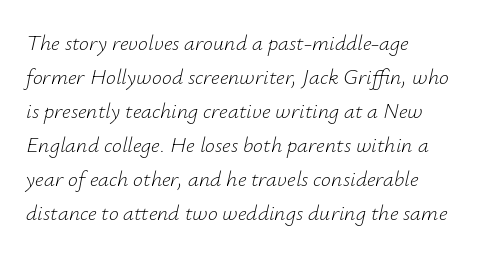
Q: Is the text bold? A: No.
Q: Is the text italic (slanted)? A: Yes, it leans right by about 12 degrees.
Q: Is the text underlined? A: No.
Q: How is the paragraph aligned? A: Left-aligned.
Q: Is the spacing between letters normal or unusually wide? A: Normal.
Q: Is the spacing between lines tight, normal or loose? A: Normal.
